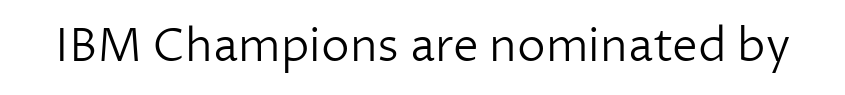
The letters advance in unequal steps, a hallmark of proportional type. Weight: regular or lighter. To sum up the face: it is a sans, with no serifs. Honestly, the letter spacing is just normal — you wouldn't notice it.
